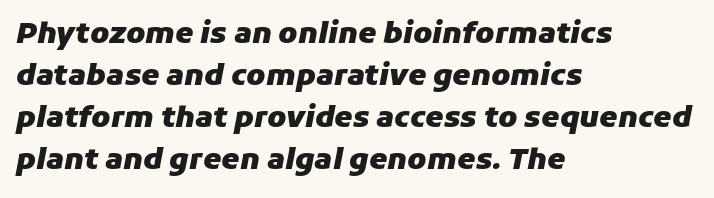
{"italic": "yes", "lean": "right", "slant_degrees": 11, "bold": "yes", "weight": "heavy", "width": "normal", "stroke_contrast": "low", "x_height": "medium", "monospaced": "no", "underline": "no", "align": "left", "line_spacing": "normal", "line_spacing_ratio": 1.45, "letter_spacing": "normal", "letter_spacing_em": 0.0, "glyph_px": 29}
